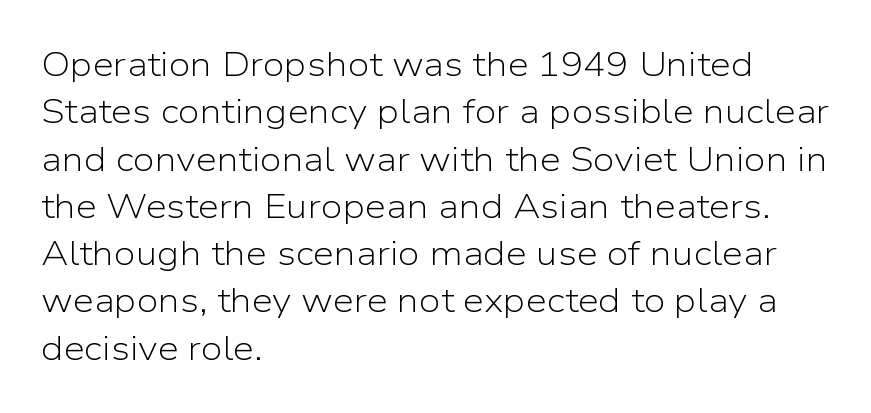
The image shows 34 px light sans-serif type, upright; set left-aligned, normal line spacing (1.39x), normal letter spacing, not underlined; low stroke contrast and a medium x-height.
